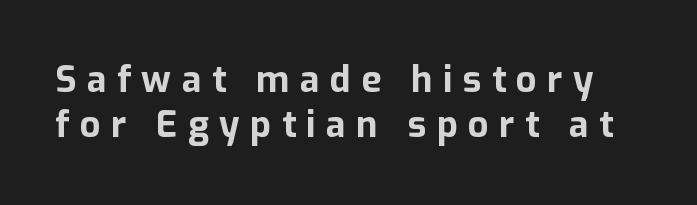
Honestly, the letter spacing is so wide it's the main thing you notice. This is sans-serif lettering, the kind often seen on screens and signage. Posture: straight, roman, zero tilt. Notice how thick the strokes are: this is what a full bold looks like.
